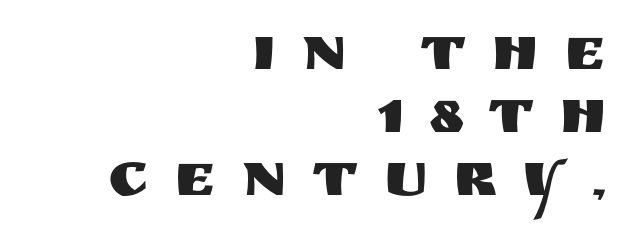
The image shows 63 px sans-serif type, upright; set right-aligned, tight line spacing (1.0x), unusually wide letter spacing (+0.41 em), not underlined; medium stroke contrast and a large x-height.
